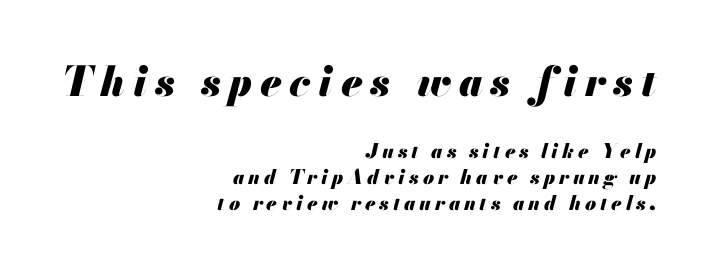
The face used here is proportionally spaced, like ordinary book or web type. Each row of text sits above clean, open space. Does the lettering tilt? It does — this is italic. Notice how the passage keeps a crisp vertical edge on the right only.
